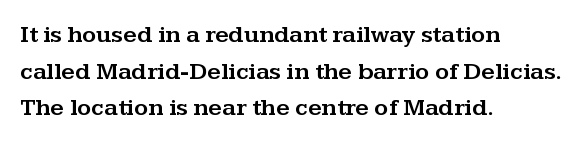
Q: Is the text italic (slanted)? A: No, it is upright.
Q: Is the text underlined? A: No.
Q: How is the paragraph aligned? A: Left-aligned.
Q: Is the spacing between letters normal or unusually wide? A: Normal.
Q: Is the spacing between lines tight, normal or loose? A: Normal.
